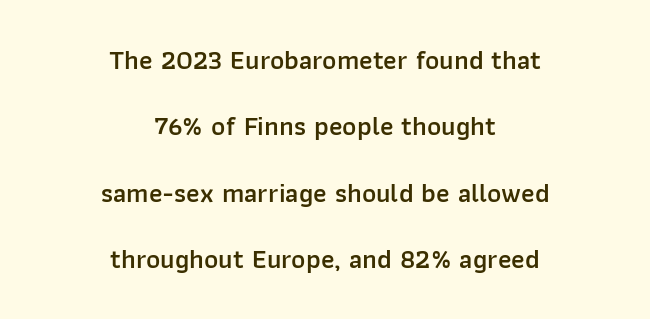
{"italic": "no", "bold": "semi", "underline": "no", "align": "center", "line_spacing": "loose", "line_spacing_ratio": 2.46, "letter_spacing": "normal", "letter_spacing_em": 0.0, "glyph_px": 27}
